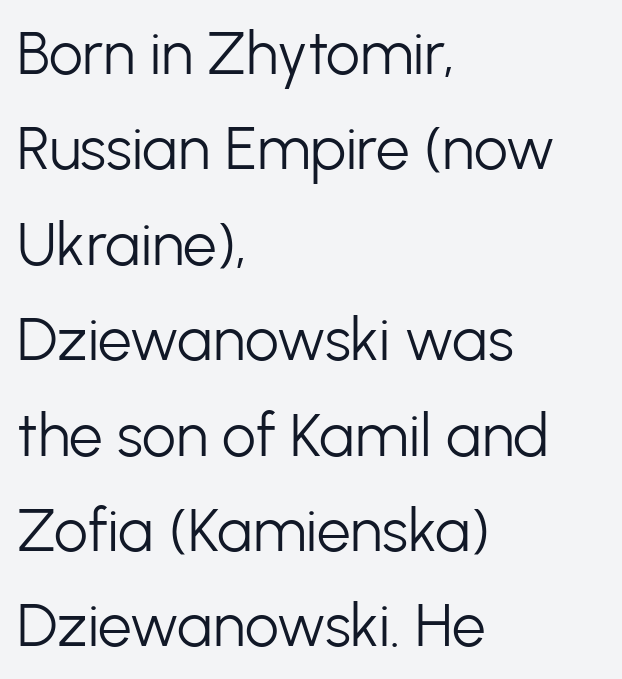
The image shows 60 px light sans-serif type, upright; set left-aligned, normal line spacing (1.59x), normal letter spacing, not underlined; low stroke contrast and a medium x-height.
